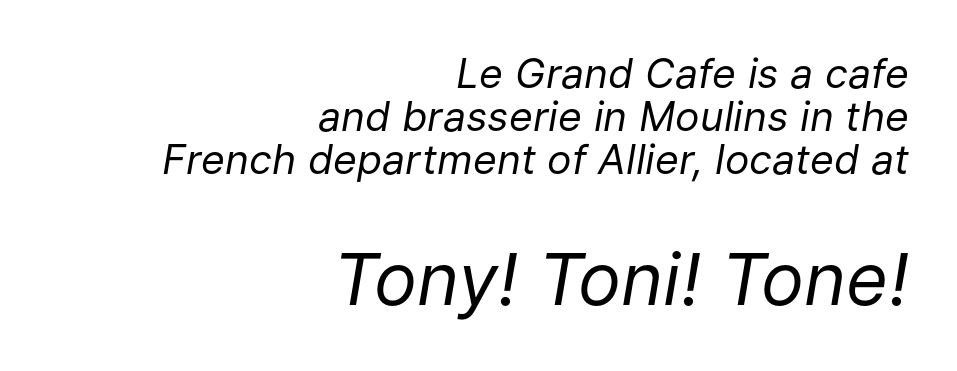
Q: Is the text bold? A: No.
Q: Is the text italic (slanted)? A: Yes, it leans right by about 9 degrees.
Q: Is the text underlined? A: No.
Q: How is the paragraph aligned? A: Right-aligned.
Q: Is the spacing between letters normal or unusually wide? A: Normal.
Q: Is the spacing between lines tight, normal or loose? A: Tight.
Q: Which block of text is set in a larger size, the first (top) or the second (bottom)? A: The second (bottom) one.
Q: Width (condensed, normal, or wide)? A: Normal.
Q: Stroke contrast? A: Low.
Q: x-height? A: Medium.
Q: Monospaced? A: No.
